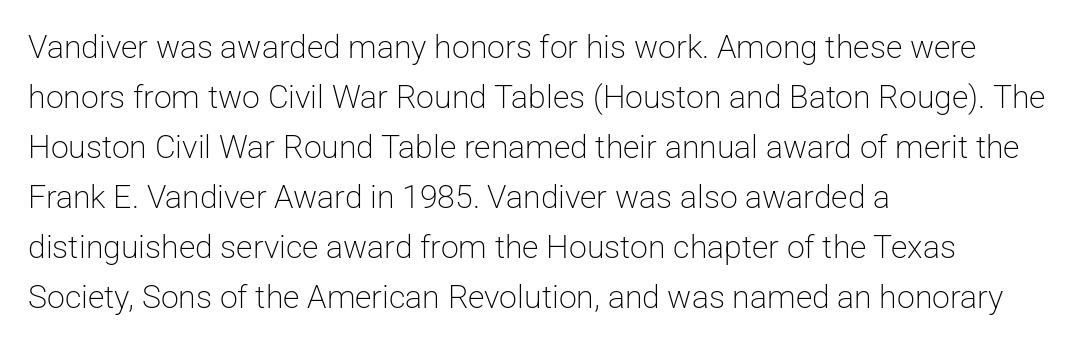
Look at the tracking — it's just the regular setting, nothing added. The string is rendered with underlining switched off. These glyphs show unthickened strokes, regular width or finer. This rendering employs a face without finishing strokes, i.e., a sans-serif. If you drew a ruler down the left edge, every line would touch it. Each letter keeps its own natural width here, so spacing adapts to shape.
